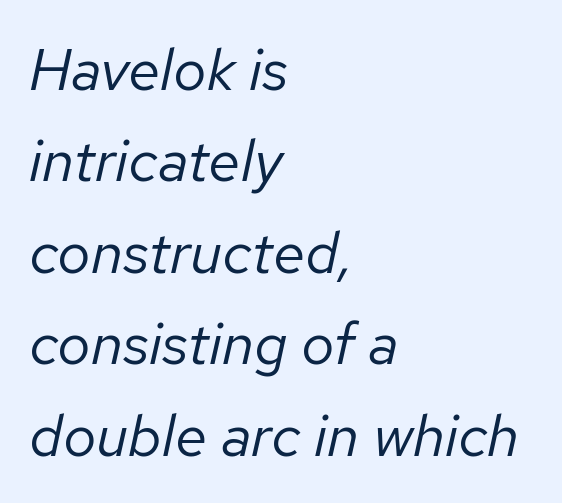
Caption: standard tracking, unaltered. You could not count columns in this text — the font is proportionally spaced. Students, observe: this is what conventionally led text looks like. Would a proofreader flag this as italicized? Yes.
